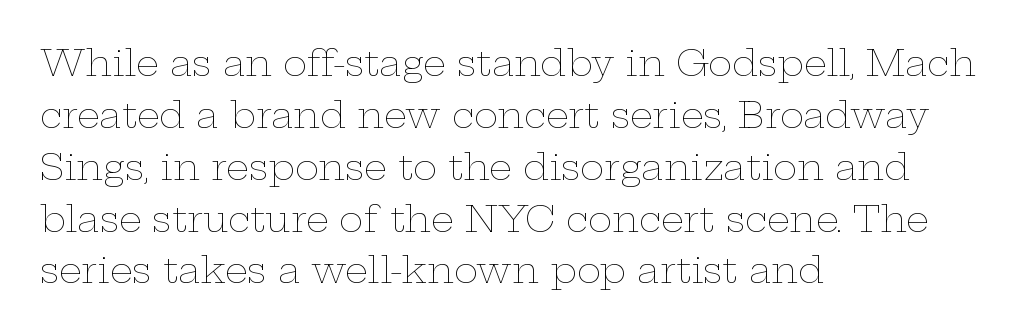
The image shows 36 px thin, wide type, upright; set left-aligned, normal line spacing (1.44x), normal letter spacing, not underlined; low stroke contrast and a medium x-height.
